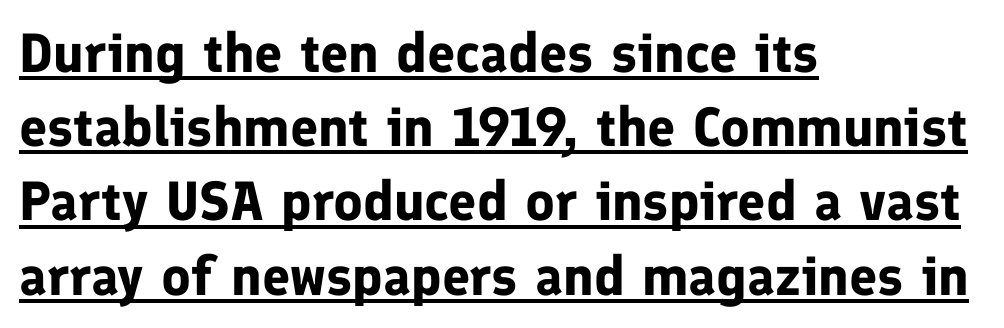
Q: Is the text bold? A: Yes.
Q: Is the text italic (slanted)? A: No, it is upright.
Q: Is the typeface a serif or a sans-serif typeface? A: Sans-serif.
Q: Is the text underlined? A: Yes.
Q: How is the paragraph aligned? A: Left-aligned.
Q: Is the spacing between letters normal or unusually wide? A: Normal.
Q: Is the spacing between lines tight, normal or loose? A: Normal.
Q: Width (condensed, normal, or wide)? A: Normal.
Q: Stroke contrast? A: Low.
Q: x-height? A: Medium.
Q: Monospaced? A: No.
